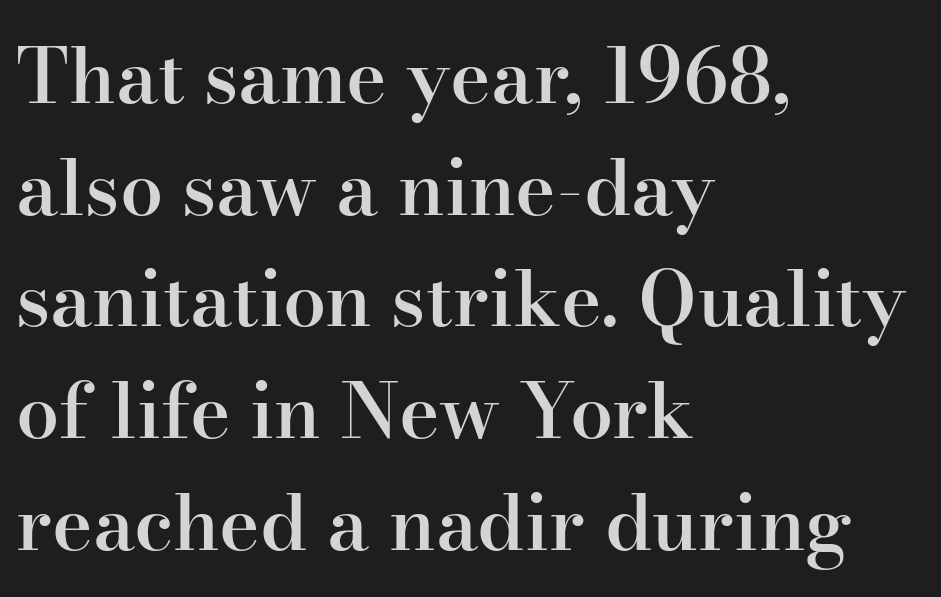
Q: Is the text bold? A: Semi-bold.
Q: Is the text italic (slanted)? A: No, it is upright.
Q: Is the typeface a serif or a sans-serif typeface? A: Serif.
Q: Is the text underlined? A: No.
Q: How is the paragraph aligned? A: Left-aligned.
Q: Is the spacing between letters normal or unusually wide? A: Normal.
Q: Is the spacing between lines tight, normal or loose? A: Normal.
Q: Width (condensed, normal, or wide)? A: Normal.
Q: Stroke contrast? A: High.
Q: x-height? A: Small.
Q: Monospaced? A: No.
